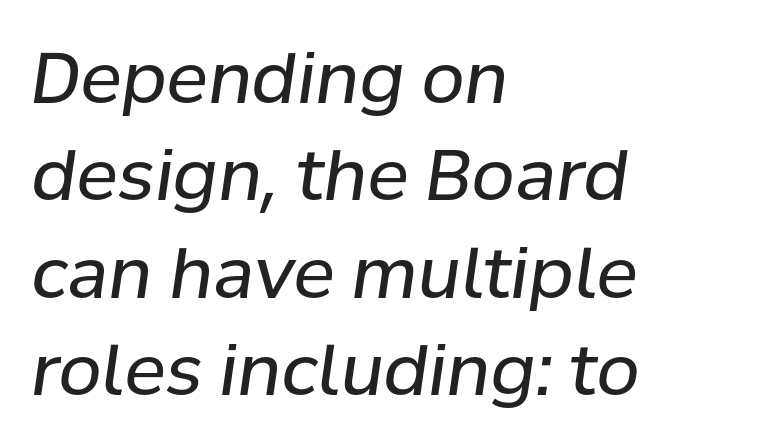
The image shows 70 px regular-weight type, italic (leaning right); set left-aligned, normal line spacing (1.39x), normal letter spacing, not underlined; low stroke contrast and a medium x-height.
